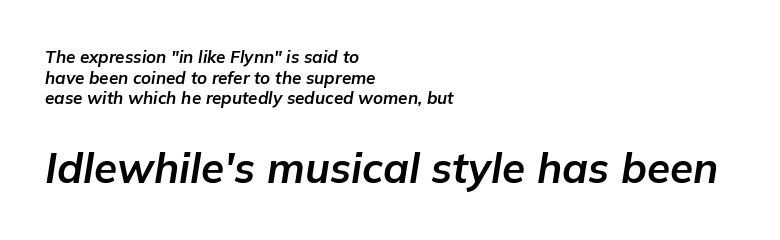
Q: Is the text bold? A: Yes.
Q: Is the text italic (slanted)? A: Yes, it leans right by about 9 degrees.
Q: Is the text underlined? A: No.
Q: How is the paragraph aligned? A: Left-aligned.
Q: Is the spacing between letters normal or unusually wide? A: Normal.
Q: Which block of text is set in a larger size, the first (top) or the second (bottom)? A: The second (bottom) one.
Q: Width (condensed, normal, or wide)? A: Normal.
Q: Stroke contrast? A: Low.
Q: x-height? A: Medium.
Q: Monospaced? A: No.
